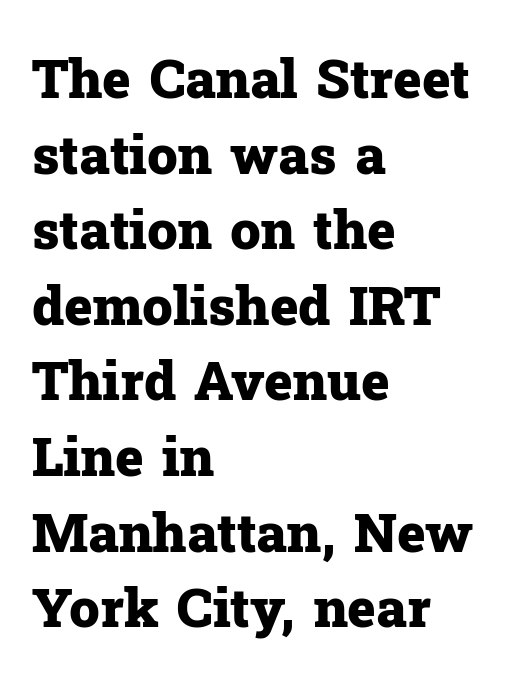
{"serif": "yes", "italic": "no", "bold": "yes", "weight": "heavy", "width": "normal", "stroke_contrast": "low", "x_height": "medium", "monospaced": "no", "underline": "no", "align": "left", "line_spacing": "normal", "line_spacing_ratio": 1.4, "letter_spacing": "normal", "letter_spacing_em": 0.0, "glyph_px": 54}
